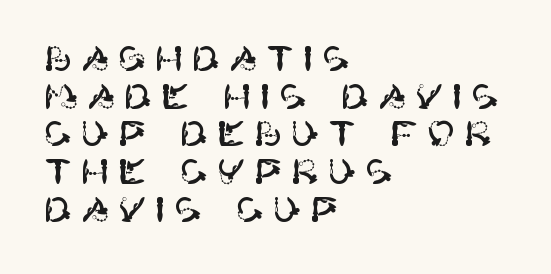
{"serif": "no", "italic": "no", "width": "normal", "stroke_contrast": "high", "x_height": "large", "underline": "no", "align": "left", "line_spacing": "tight", "line_spacing_ratio": 1.11, "letter_spacing": "wide", "letter_spacing_em": 0.25, "glyph_px": 34}
